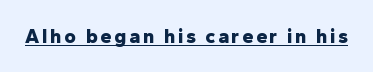
The font's upright variant was chosen for this text. The typesetting leans heavy: a genuine bold. Notice how a bar underscores the lettering throughout.
